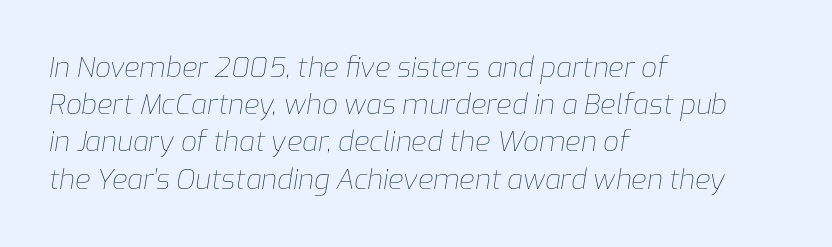
Q: Is the text bold? A: No.
Q: Is the text italic (slanted)? A: Yes, it leans right by about 9 degrees.
Q: Is the text underlined? A: No.
Q: How is the paragraph aligned? A: Left-aligned.
Q: Is the spacing between letters normal or unusually wide? A: Normal.
Q: Is the spacing between lines tight, normal or loose? A: Normal.
Q: Width (condensed, normal, or wide)? A: Normal.
Q: Stroke contrast? A: Low.
Q: x-height? A: Medium.
Q: Monospaced? A: No.
